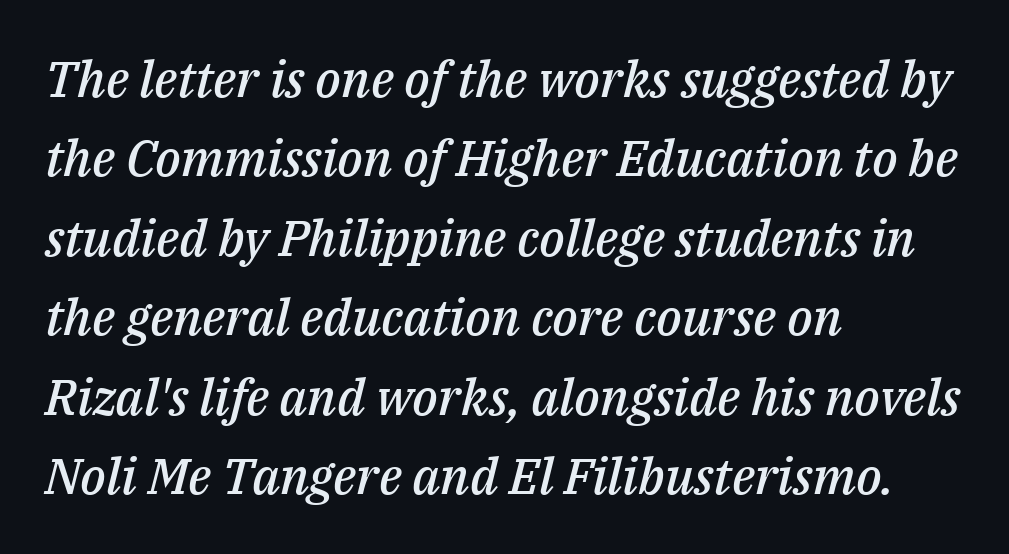
These words are printed semibold, heavier than regular yet not bold. Successive baselines arrive at the customary interval. Rule under the text: the space is simply empty. Looks like regular typesetting: each glyph gets only the width it needs. Style check: oblique.
